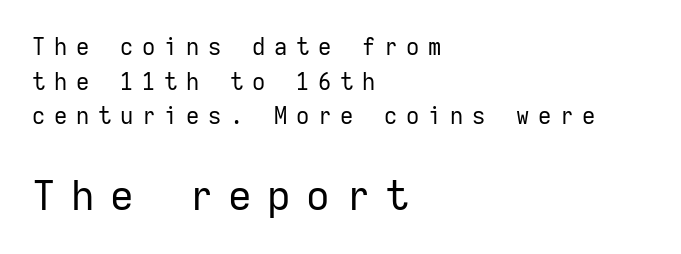
Q: Is the text bold? A: No.
Q: Is the text italic (slanted)? A: No, it is upright.
Q: Is the typeface a serif or a sans-serif typeface? A: Sans-serif.
Q: Is the text underlined? A: No.
Q: How is the paragraph aligned? A: Left-aligned.
Q: Is the spacing between letters normal or unusually wide? A: Unusually wide.
Q: Is the spacing between lines tight, normal or loose? A: Normal.
Q: Which block of text is set in a larger size, the first (top) or the second (bottom)? A: The second (bottom) one.
Q: Width (condensed, normal, or wide)? A: Normal.
Q: Stroke contrast? A: Low.
Q: x-height? A: Medium.
Q: Monospaced? A: Yes.
